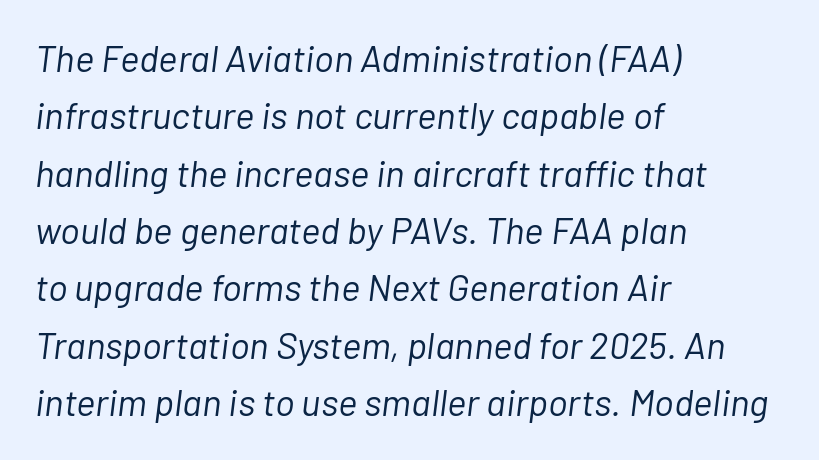
The image shows 37 px light type, italic (leaning right); set left-aligned, normal line spacing (1.55x), normal letter spacing, not underlined; low stroke contrast and a medium x-height.
